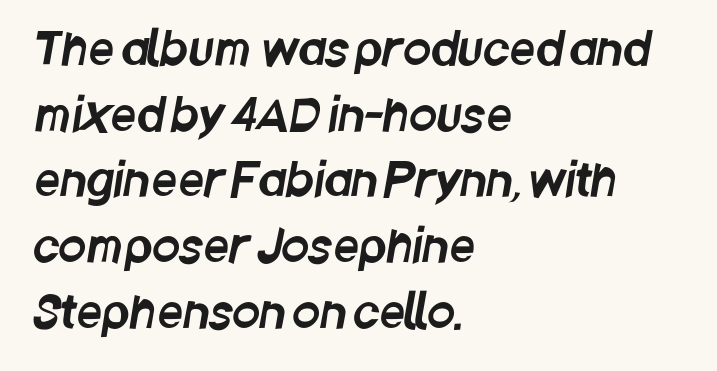
What's the leading like? Ordinary, nothing unusual. A typesetter would call this proportional, since set widths differ per character. All the whitespace from short lines collects on the right. Any mark beneath the type? The region is blank. Serif or sans? Sans — the stroke terminals are bare.
